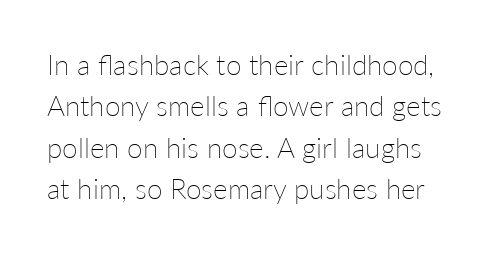
{"italic": "no", "bold": "no", "weight": "thin", "width": "normal", "stroke_contrast": "low", "x_height": "medium", "monospaced": "no", "underline": "no", "line_spacing": "normal", "line_spacing_ratio": 1.48, "letter_spacing": "normal", "letter_spacing_em": 0.0, "glyph_px": 28}
